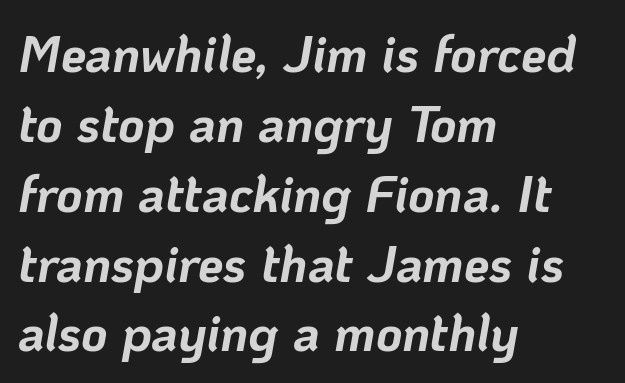
The image shows 51 px bold type, italic (leaning right); set left-aligned, normal line spacing (1.37x), normal letter spacing, not underlined; low stroke contrast and a medium x-height.
